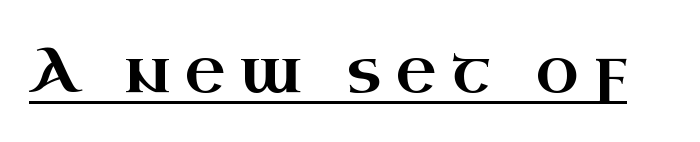
{"serif": "yes", "italic": "no", "width": "wide", "stroke_contrast": "high", "x_height": "small", "monospaced": "no", "underline": "yes", "letter_spacing": "wide", "letter_spacing_em": 0.23, "glyph_px": 63}
